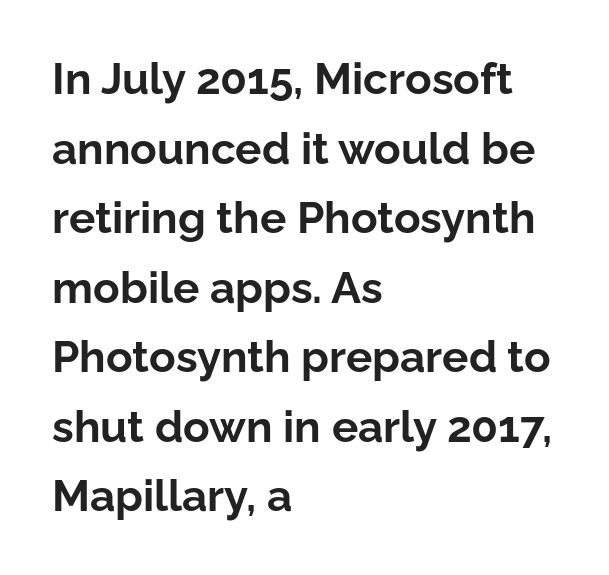
{"serif": "no", "italic": "no", "bold": "yes", "weight": "bold", "width": "normal", "stroke_contrast": "low", "x_height": "medium", "monospaced": "no", "underline": "no", "align": "left", "line_spacing": "normal", "line_spacing_ratio": 1.58, "letter_spacing": "normal", "letter_spacing_em": 0.0, "glyph_px": 44}
